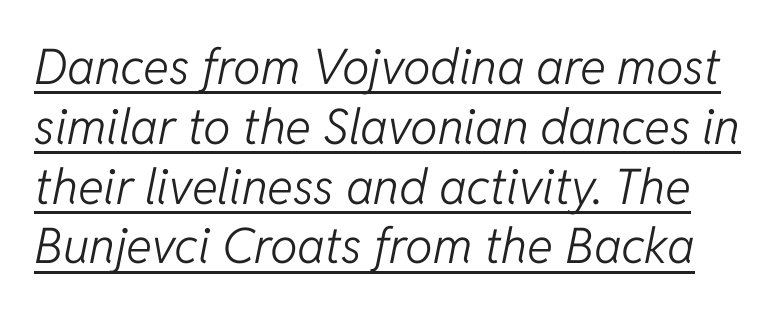
{"italic": "yes", "lean": "right", "slant_degrees": 11, "bold": "no", "weight": "light", "width": "normal", "stroke_contrast": "low", "x_height": "medium", "monospaced": "no", "underline": "yes", "line_spacing_ratio": 1.22, "letter_spacing": "normal", "letter_spacing_em": 0.0, "glyph_px": 49}
